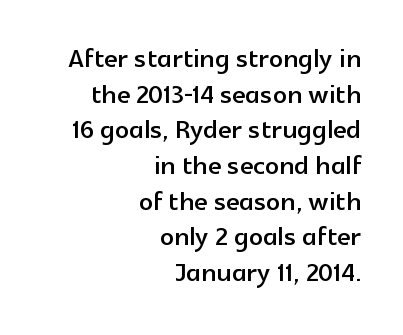
{"serif": "no", "italic": "no", "width": "normal", "x_height": "medium", "monospaced": "no", "underline": "no", "align": "right", "line_spacing": "tight", "line_spacing_ratio": 1.02, "letter_spacing": "normal", "letter_spacing_em": 0.0, "glyph_px": 35}
